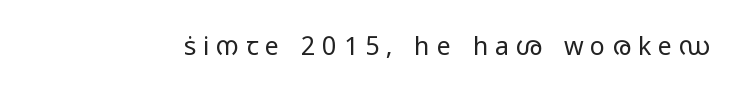
The image shows 25 px text type, upright; set unusually wide letter spacing (+0.28 em), not underlined.
